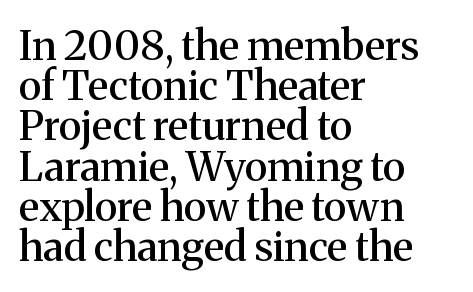
{"serif": "yes", "italic": "no", "width": "normal", "stroke_contrast": "medium", "x_height": "medium", "monospaced": "no", "underline": "no", "align": "left", "line_spacing": "tight", "line_spacing_ratio": 0.98, "letter_spacing": "normal", "letter_spacing_em": 0.0, "glyph_px": 41}
